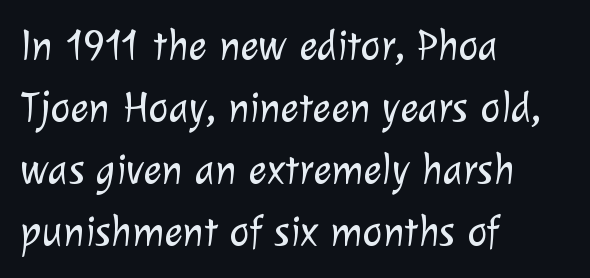
{"serif": "no", "bold": "no", "weight": "light", "width": "normal", "stroke_contrast": "low", "x_height": "medium", "monospaced": "no", "underline": "no", "align": "left", "line_spacing": "normal", "line_spacing_ratio": 1.44, "letter_spacing": "normal", "letter_spacing_em": 0.0, "glyph_px": 43}
